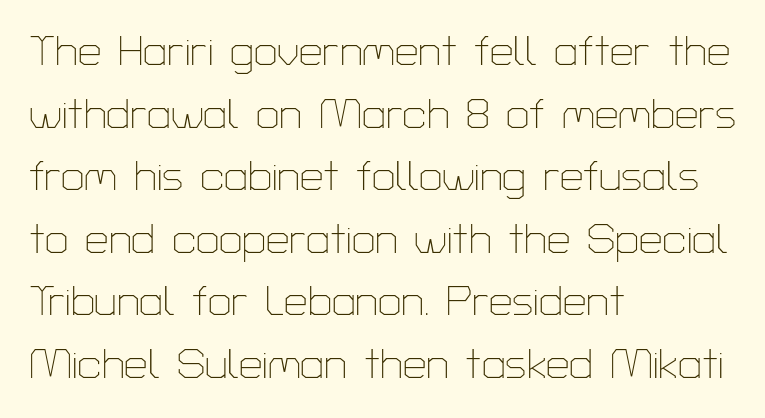
Q: Is the text bold? A: No.
Q: Is the text italic (slanted)? A: No, it is upright.
Q: Is the typeface a serif or a sans-serif typeface? A: Sans-serif.
Q: Is the text underlined? A: No.
Q: How is the paragraph aligned? A: Left-aligned.
Q: Is the spacing between letters normal or unusually wide? A: Normal.
Q: Is the spacing between lines tight, normal or loose? A: Normal.
Q: Width (condensed, normal, or wide)? A: Normal.
Q: Stroke contrast? A: Low.
Q: x-height? A: Medium.
Q: Monospaced? A: No.
